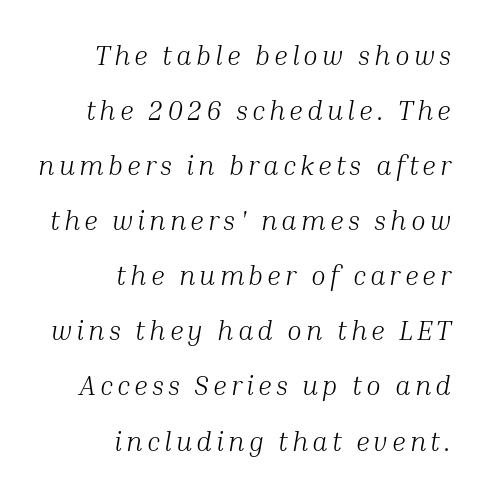
Q: Is the text bold? A: No.
Q: Is the text italic (slanted)? A: Yes, it leans right by about 10 degrees.
Q: Is the text underlined? A: No.
Q: How is the paragraph aligned? A: Right-aligned.
Q: Is the spacing between lines tight, normal or loose? A: Loose.
